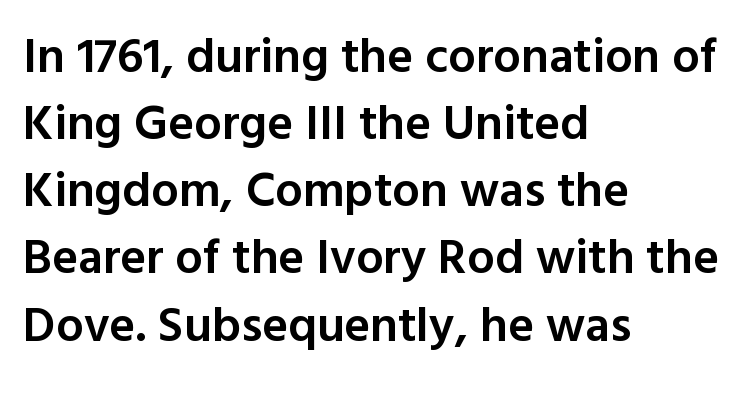
Tracking here is standard; glyphs follow each other at the usual distance. Evenly set lines give the paragraph a standard silhouette. This sample uses a sans-serif face. Line beginnings align vertically; line endings do not.
